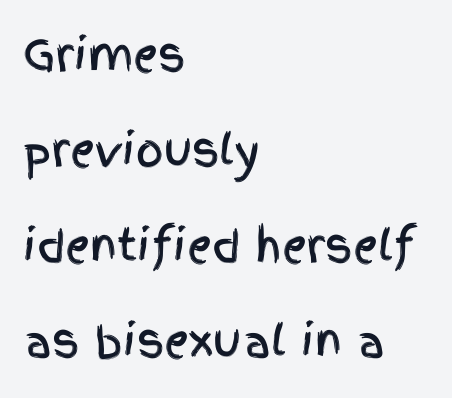
Short and long lines alike share a common starting point at left. The letters stand straight up with perfectly vertical stems. A great deal of white space separates one row of letters from the next. A clean baseline with only descenders dipping below it. Think of a printed novel: that variable character pitch is what you see here.
